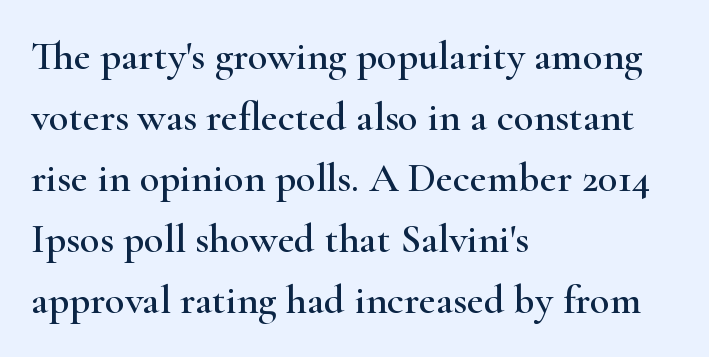
Q: Is the text italic (slanted)? A: No, it is upright.
Q: Is the typeface a serif or a sans-serif typeface? A: Serif.
Q: Is the text underlined? A: No.
Q: How is the paragraph aligned? A: Left-aligned.
Q: Is the spacing between letters normal or unusually wide? A: Normal.
Q: Is the spacing between lines tight, normal or loose? A: Normal.
Q: Width (condensed, normal, or wide)? A: Wide.
Q: Stroke contrast? A: High.
Q: x-height? A: Small.
Q: Monospaced? A: No.
